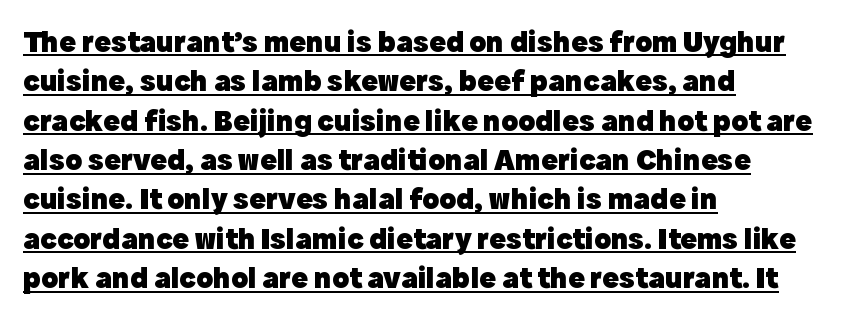
{"serif": "no", "italic": "no", "bold": "yes", "weight": "heavy", "width": "normal", "x_height": "medium", "monospaced": "no", "underline": "yes", "align": "left", "line_spacing": "normal", "line_spacing_ratio": 1.27, "letter_spacing": "normal", "letter_spacing_em": 0.0, "glyph_px": 31}
